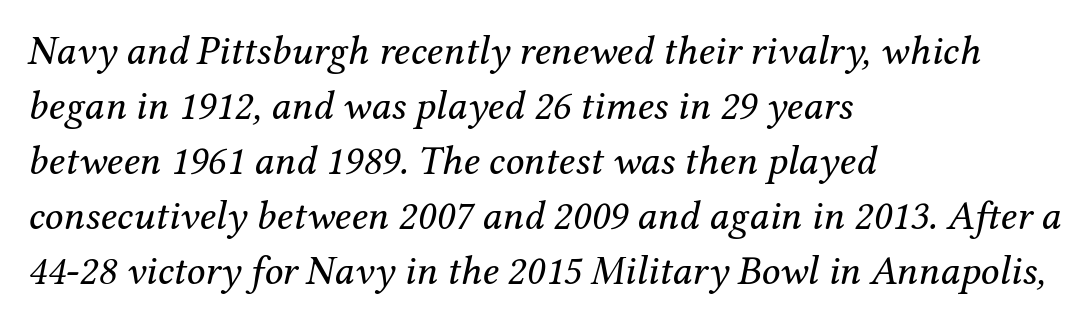
{"serif": "yes", "italic": "yes", "lean": "right", "slant_degrees": 12, "bold": "no", "weight": "regular", "width": "normal", "stroke_contrast": "medium", "x_height": "medium", "monospaced": "no", "underline": "no", "align": "left", "line_spacing": "normal", "line_spacing_ratio": 1.34, "letter_spacing": "normal", "letter_spacing_em": 0.0, "glyph_px": 41}
